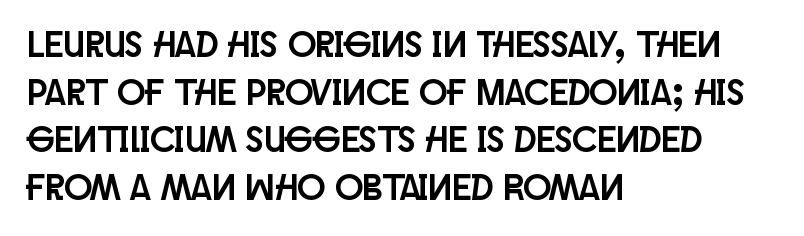
Q: Is the text italic (slanted)? A: No, it is upright.
Q: Is the typeface a serif or a sans-serif typeface? A: Sans-serif.
Q: Is the text underlined? A: No.
Q: How is the paragraph aligned? A: Left-aligned.
Q: Is the spacing between letters normal or unusually wide? A: Normal.
Q: Is the spacing between lines tight, normal or loose? A: Normal.
Q: Width (condensed, normal, or wide)? A: Condensed.
Q: Stroke contrast? A: Low.
Q: x-height? A: Large.
Q: Monospaced? A: No.
